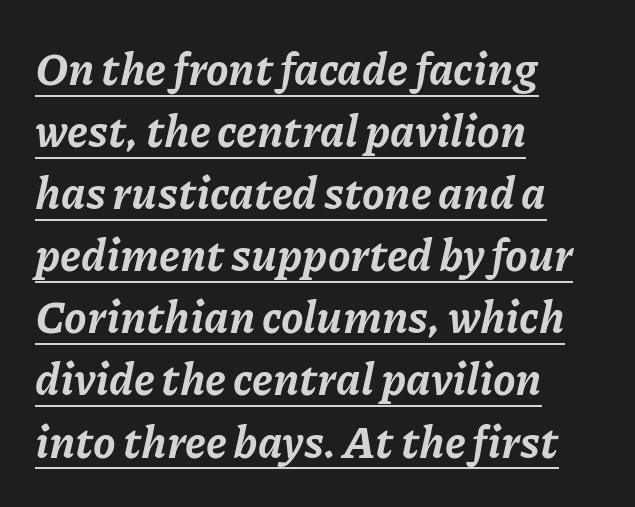
Q: Is the text bold? A: Yes.
Q: Is the text italic (slanted)? A: Yes, it leans right by about 11 degrees.
Q: Is the text underlined? A: Yes.
Q: How is the paragraph aligned? A: Left-aligned.
Q: Is the spacing between letters normal or unusually wide? A: Normal.
Q: Is the spacing between lines tight, normal or loose? A: Normal.
Q: Width (condensed, normal, or wide)? A: Normal.
Q: Stroke contrast? A: Low.
Q: x-height? A: Medium.
Q: Monospaced? A: No.
